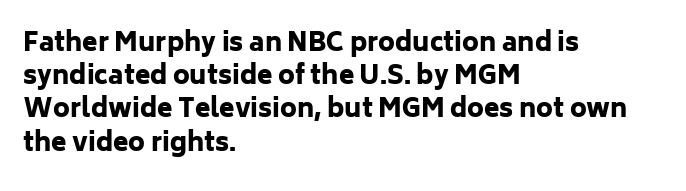
One-word summary of the alignment: left. Compared with an ordinary text face, these strokes are far heavier — a full bold. Interline gaps are of average width in this sample. Letter spacing: default. The baseline area is clear. The letters stand upright; this is a roman face.
